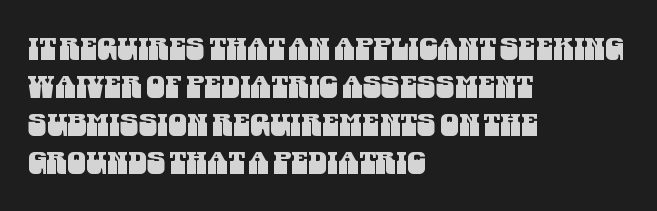
{"serif": "no", "width": "condensed", "stroke_contrast": "medium", "x_height": "large", "monospaced": "no", "underline": "no", "align": "left", "line_spacing": "normal", "line_spacing_ratio": 1.27, "letter_spacing": "normal", "letter_spacing_em": 0.0, "glyph_px": 30}
